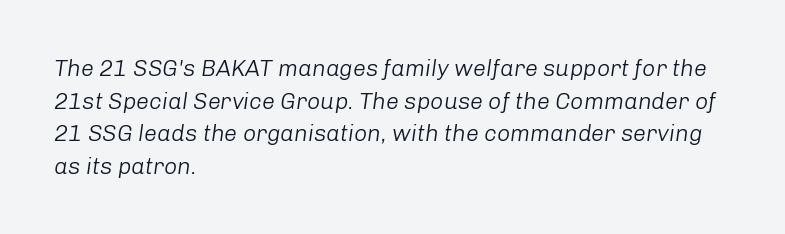
Q: Is the text bold? A: No.
Q: Is the text italic (slanted)? A: Yes, it leans right by about 8 degrees.
Q: Is the text underlined? A: No.
Q: How is the paragraph aligned? A: Left-aligned.
Q: Is the spacing between letters normal or unusually wide? A: Normal.
Q: Is the spacing between lines tight, normal or loose? A: Normal.
